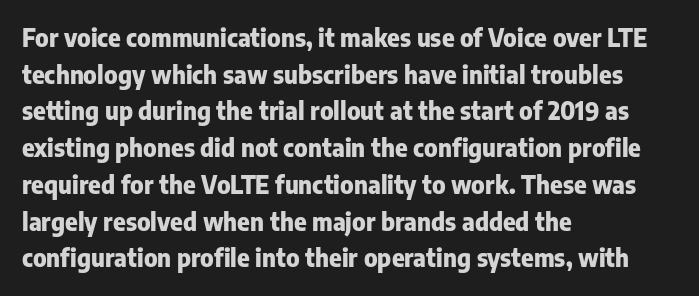
Q: Is the text bold? A: Yes.
Q: Is the text italic (slanted)? A: No, it is upright.
Q: Is the text underlined? A: No.
Q: How is the paragraph aligned? A: Left-aligned.
Q: Is the spacing between letters normal or unusually wide? A: Normal.
Q: Is the spacing between lines tight, normal or loose? A: Normal.
